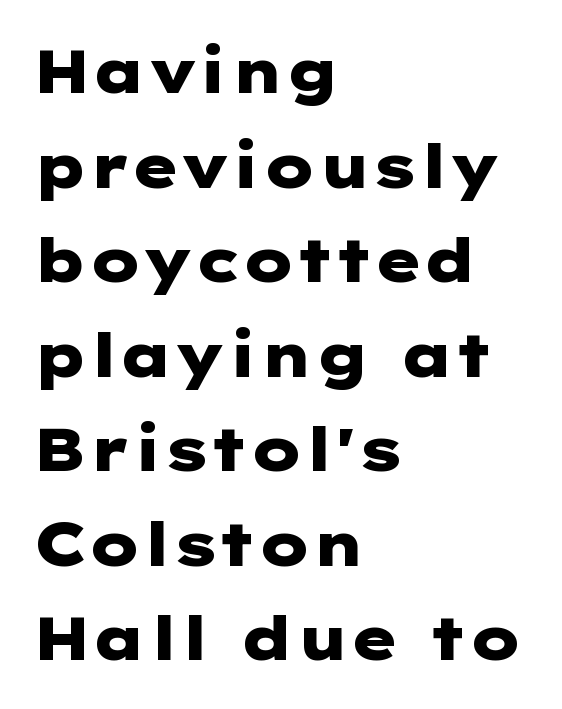
{"serif": "no", "italic": "no", "bold": "yes", "weight": "heavy", "width": "wide", "stroke_contrast": "low", "x_height": "medium", "underline": "no", "align": "left", "line_spacing": "normal", "line_spacing_ratio": 1.55, "letter_spacing": "normal", "letter_spacing_em": 0.0, "glyph_px": 61}
